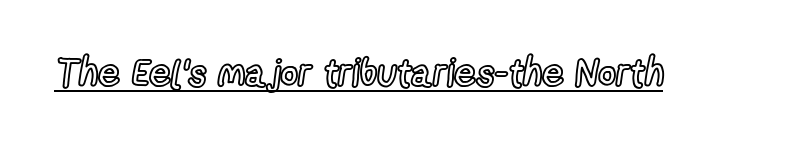
Q: Is the text italic (slanted)? A: Yes.
Q: Is the text underlined? A: Yes.
Q: Is the spacing between letters normal or unusually wide? A: Normal.
Q: Width (condensed, normal, or wide)? A: Condensed.
Q: x-height? A: Medium.
Q: Monospaced? A: No.
